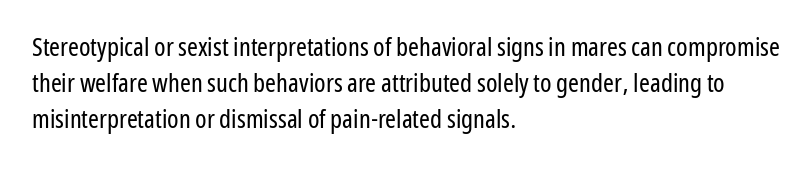
Q: Is the text bold? A: No.
Q: Is the text italic (slanted)? A: No, it is upright.
Q: Is the text underlined? A: No.
Q: How is the paragraph aligned? A: Left-aligned.
Q: Is the spacing between letters normal or unusually wide? A: Normal.
Q: Is the spacing between lines tight, normal or loose? A: Normal.
